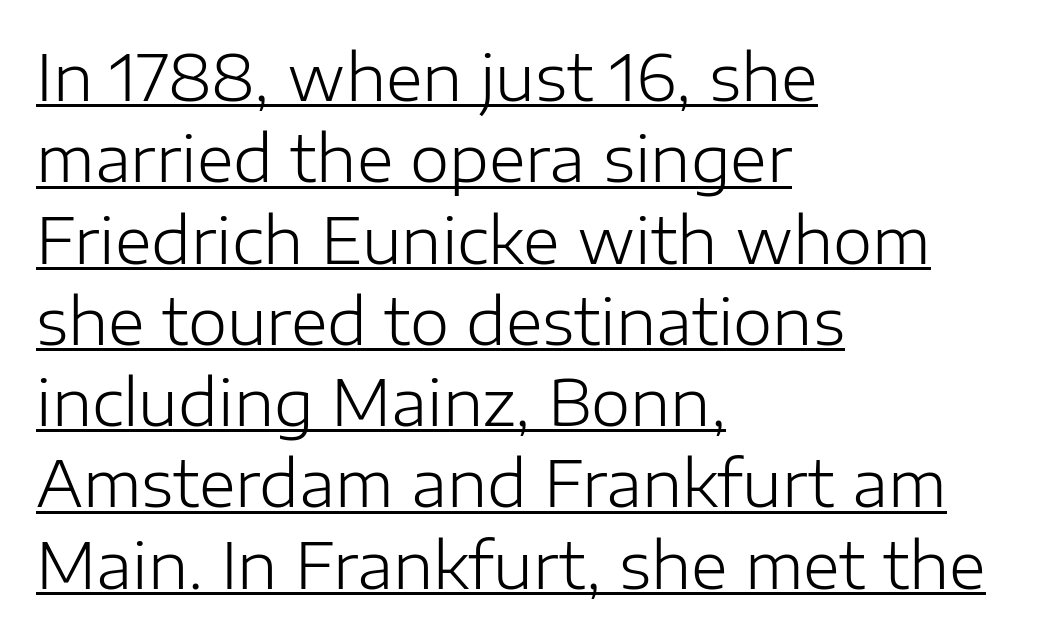
{"serif": "no", "italic": "no", "bold": "no", "weight": "light", "width": "normal", "stroke_contrast": "low", "x_height": "medium", "monospaced": "no", "underline": "yes", "align": "left", "line_spacing": "normal", "line_spacing_ratio": 1.29, "letter_spacing": "normal", "letter_spacing_em": 0.0, "glyph_px": 63}
